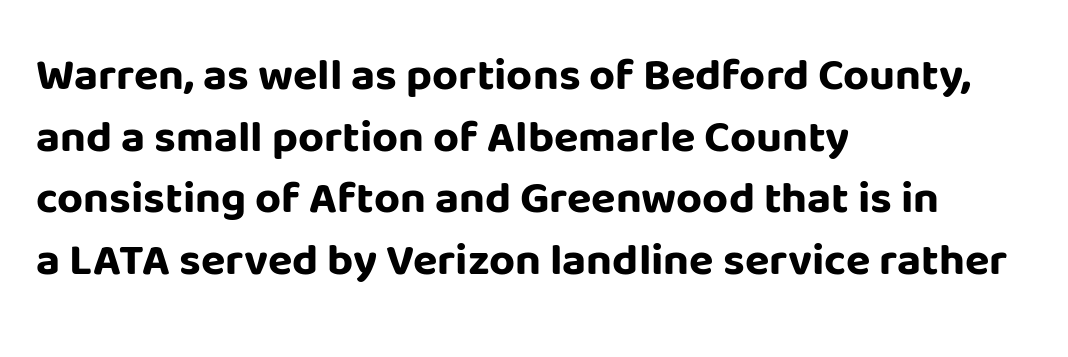
Observe the ordinary spacing: letters are neighbours, not strangers. To sum up the face: it is a sans, with no serifs. Stroke thickness is high; the sample reads as a true bold. The glyphs are unaccompanied by any horizontal stroke below them. The rendering uses a moderate line-height, typical for paragraphs.
